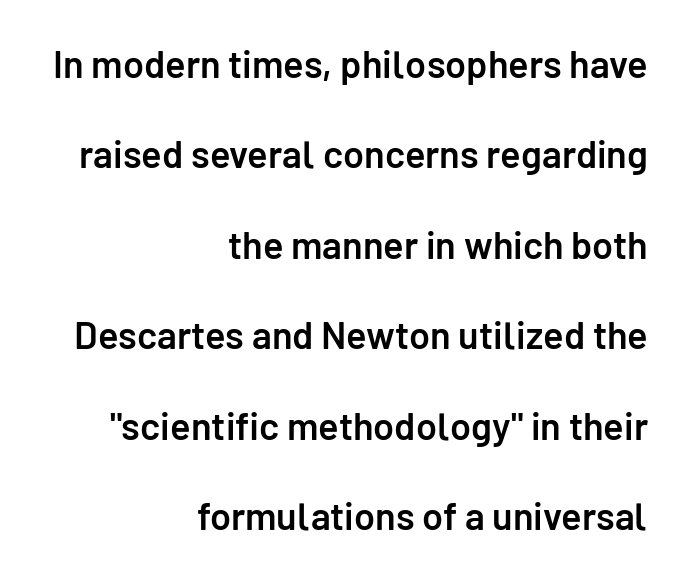
The image shows 38 px semibold sans-serif type, upright; set right-aligned, loose line spacing (2.38x), normal letter spacing, not underlined; low stroke contrast and a medium x-height.
